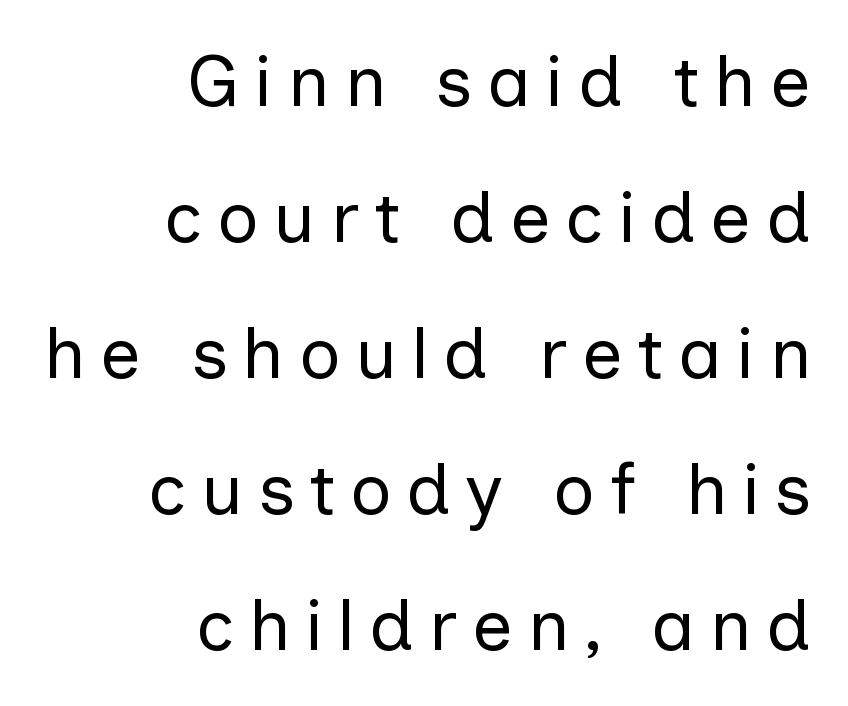
Q: Is the text bold? A: No.
Q: Is the text italic (slanted)? A: No, it is upright.
Q: Is the typeface a serif or a sans-serif typeface? A: Sans-serif.
Q: Is the text underlined? A: No.
Q: How is the paragraph aligned? A: Right-aligned.
Q: Is the spacing between letters normal or unusually wide? A: Unusually wide.
Q: Width (condensed, normal, or wide)? A: Normal.
Q: Stroke contrast? A: Low.
Q: x-height? A: Medium.
Q: Monospaced? A: No.
